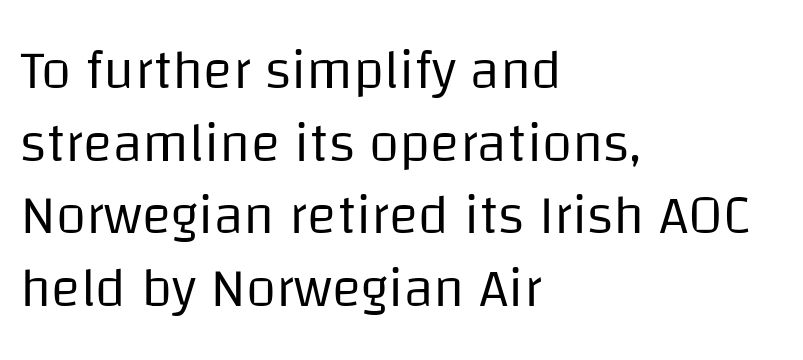
It's the straight-up-and-down kind of type. If you measured baseline to baseline, you'd find a middling distance. The passage shown is not underscored anywhere. This rendering employs a face without finishing strokes, i.e., a sans-serif. These lines are rendered in a variable-pitch font.
